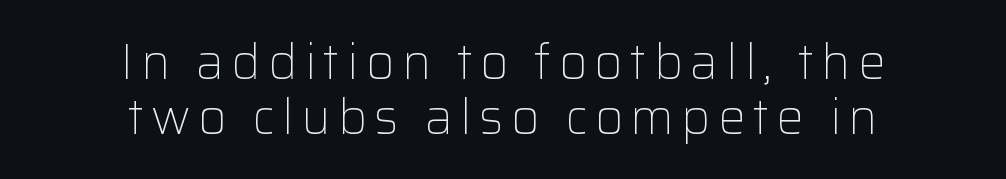
The image shows 49 px light sans-serif type, upright; set centered, tight line spacing (1.12x), not underlined; low stroke contrast and a medium x-height.
